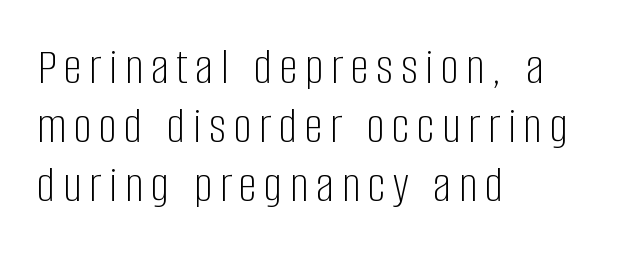
Q: Is the text bold? A: No.
Q: Is the text italic (slanted)? A: No, it is upright.
Q: Is the typeface a serif or a sans-serif typeface? A: Sans-serif.
Q: Is the text underlined? A: No.
Q: How is the paragraph aligned? A: Left-aligned.
Q: Width (condensed, normal, or wide)? A: Condensed.
Q: Stroke contrast? A: Low.
Q: x-height? A: Large.
Q: Monospaced? A: No.
